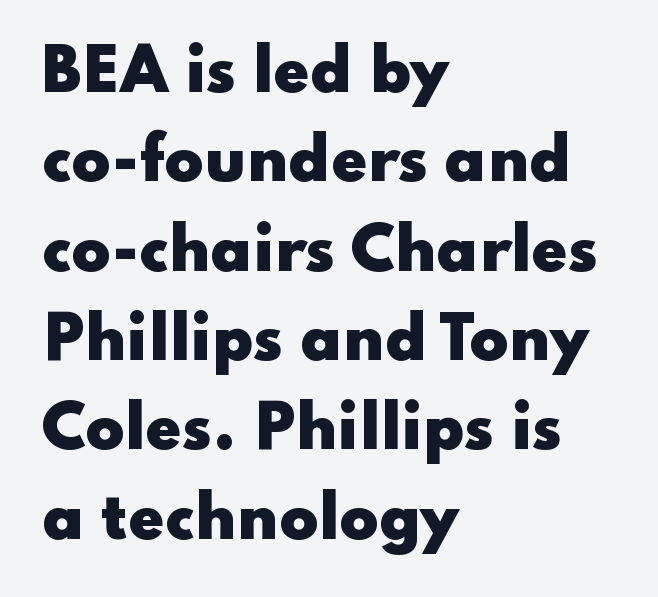
Pretty heavy lettering here — definitely bold. How are the letters spaced? Ordinarily, with no added tracking. Each letter keeps its own natural width here, so spacing adapts to shape. A student would call this left alignment; a typographer would say flush left, rag right. Only glyphs here, with clear space below each row. In terms of letterform style, serifs are entirely absent.
